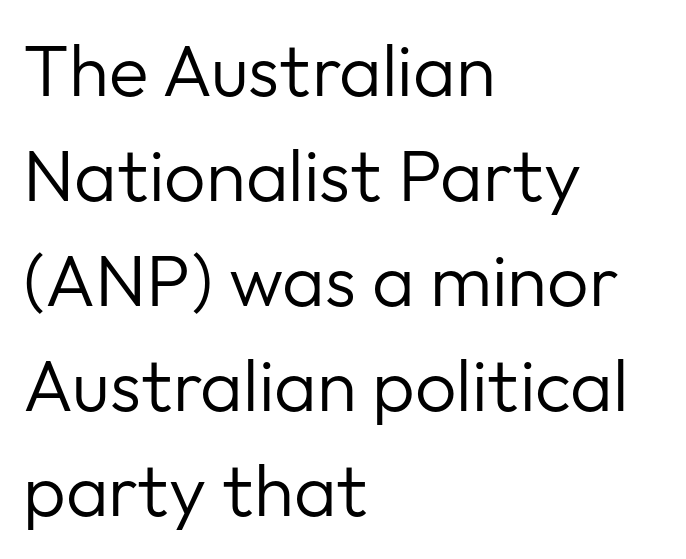
Compared with typical paragraphs, the rows here are spaced about the same. Visually the block forms a straight wall on the left and a jagged coastline on the right. Heft: none added — not bold. A roman cut, with each character standing at attention. The passage shown is not underscored anywhere.
